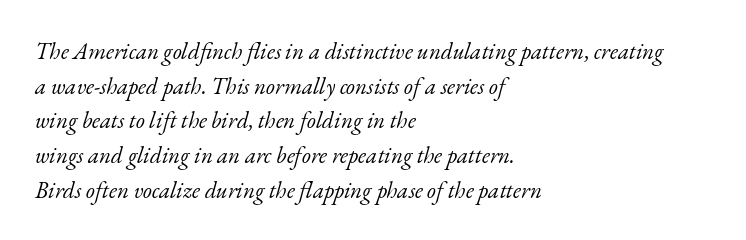
Only glyphs here, with clear space below each row. No extra tracking has been applied to these lines. This is not heavy type; no bold has been used. Horizontal alignment here is leftward, the default for most running prose.
